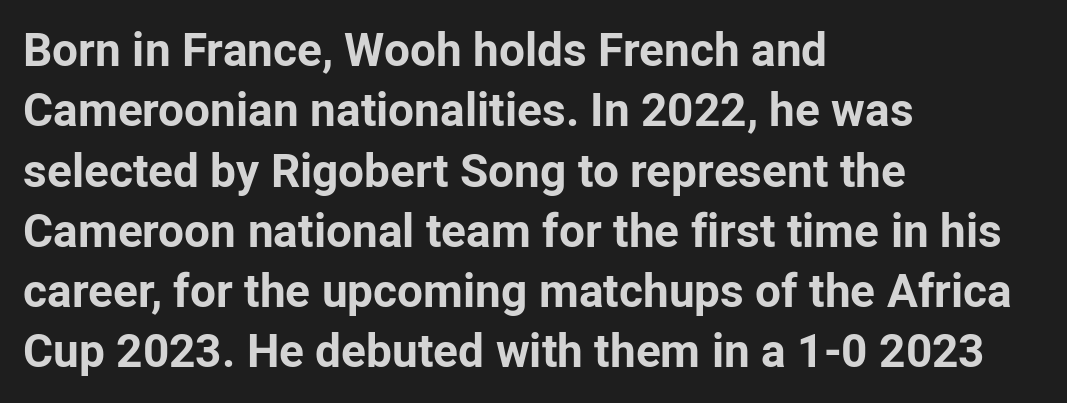
The image shows 46 px bold sans-serif type, upright; set left-aligned, normal line spacing (1.31x), normal letter spacing, not underlined; low stroke contrast and a medium x-height.
